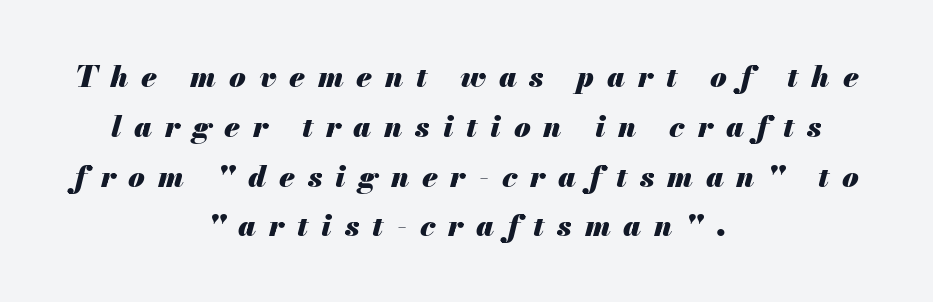
Q: Is the text bold? A: Yes.
Q: Is the text italic (slanted)? A: Yes, it leans right by about 13 degrees.
Q: Is the text underlined? A: No.
Q: How is the paragraph aligned? A: Centered.
Q: Is the spacing between letters normal or unusually wide? A: Unusually wide.
Q: Is the spacing between lines tight, normal or loose? A: Normal.
Q: Width (condensed, normal, or wide)? A: Normal.
Q: Stroke contrast? A: Medium.
Q: x-height? A: Small.
Q: Monospaced? A: No.
